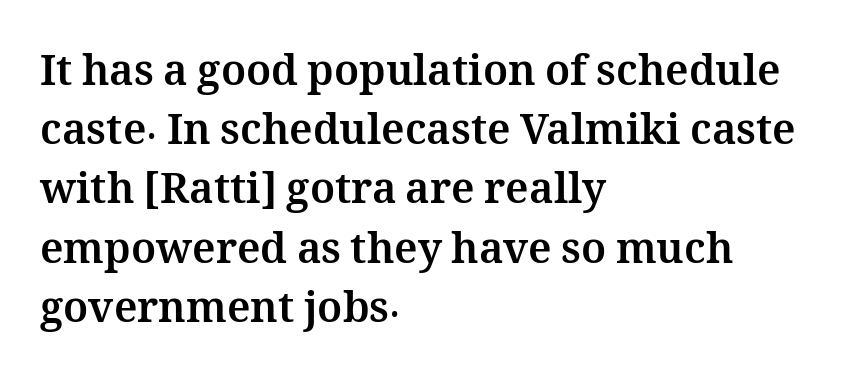
Q: Is the text bold? A: Yes.
Q: Is the text italic (slanted)? A: No, it is upright.
Q: Is the text underlined? A: No.
Q: How is the paragraph aligned? A: Left-aligned.
Q: Is the spacing between letters normal or unusually wide? A: Normal.
Q: Is the spacing between lines tight, normal or loose? A: Normal.
Q: Width (condensed, normal, or wide)? A: Normal.
Q: Stroke contrast? A: Medium.
Q: x-height? A: Medium.
Q: Monospaced? A: No.
